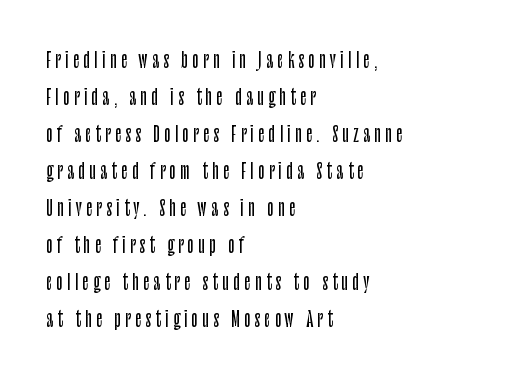
Q: Is the text italic (slanted)? A: No, it is upright.
Q: Is the text underlined? A: No.
Q: How is the paragraph aligned? A: Left-aligned.
Q: Is the spacing between letters normal or unusually wide? A: Unusually wide.
